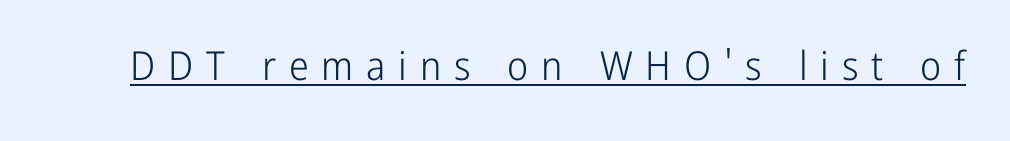
Q: Is the text bold? A: No.
Q: Is the text italic (slanted)? A: No, it is upright.
Q: Is the typeface a serif or a sans-serif typeface? A: Sans-serif.
Q: Is the text underlined? A: Yes.
Q: Is the spacing between letters normal or unusually wide? A: Unusually wide.
Q: Width (condensed, normal, or wide)? A: Condensed.
Q: Stroke contrast? A: Low.
Q: x-height? A: Medium.
Q: Monospaced? A: No.
